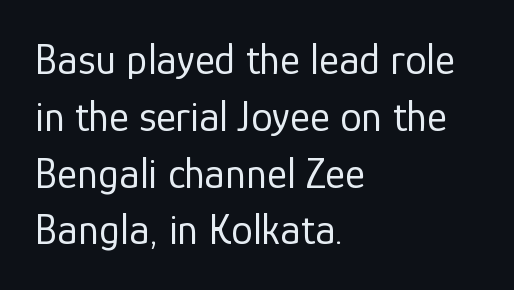
You could not count columns in this text — the font is proportionally spaced. The type sits square on the baseline with zero lean. Decoration check: the copy has no underline. One-word summary of the alignment: left. Does the type have serifs? No, each stem ends abruptly. The font sits on the lighter half of the weight spectrum, regular included.
